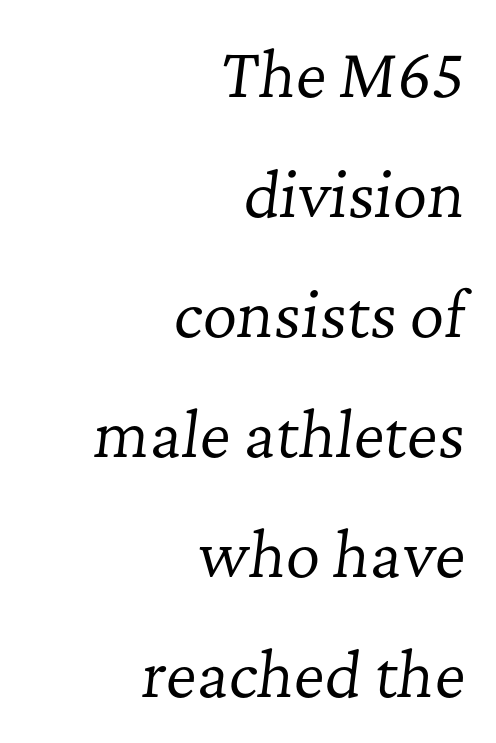
The image shows 60 px regular-weight serif type, italic (leaning right); set right-aligned, loose line spacing (2.0x), normal letter spacing, not underlined; low stroke contrast and a medium x-height.
